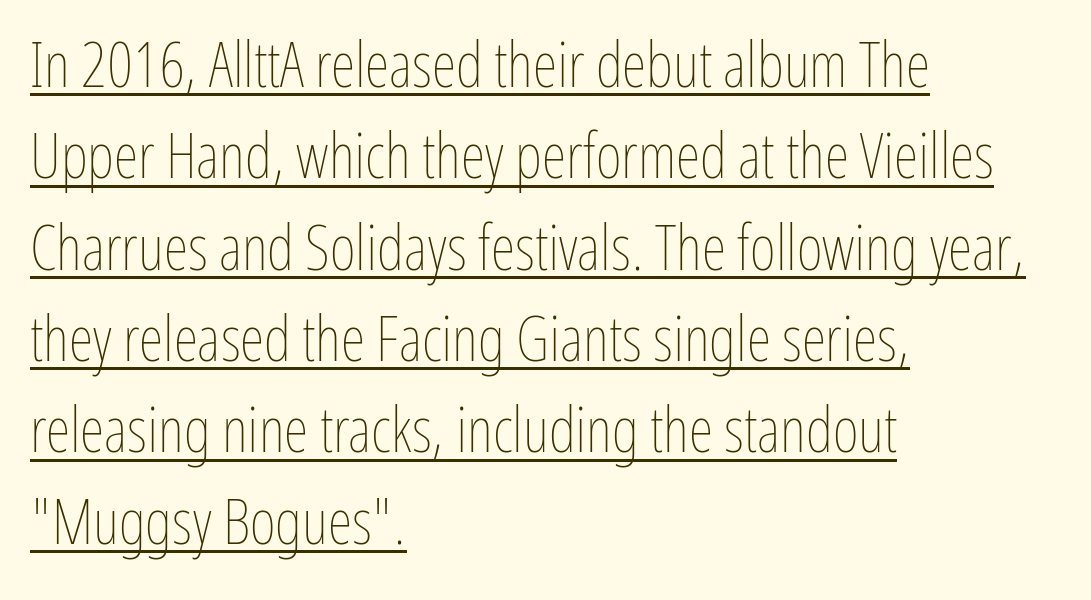
Q: Is the text bold? A: No.
Q: Is the text italic (slanted)? A: No, it is upright.
Q: Is the text underlined? A: Yes.
Q: How is the paragraph aligned? A: Left-aligned.
Q: Is the spacing between letters normal or unusually wide? A: Normal.
Q: Is the spacing between lines tight, normal or loose? A: Normal.
Q: Width (condensed, normal, or wide)? A: Condensed.
Q: Stroke contrast? A: Low.
Q: x-height? A: Medium.
Q: Monospaced? A: No.
